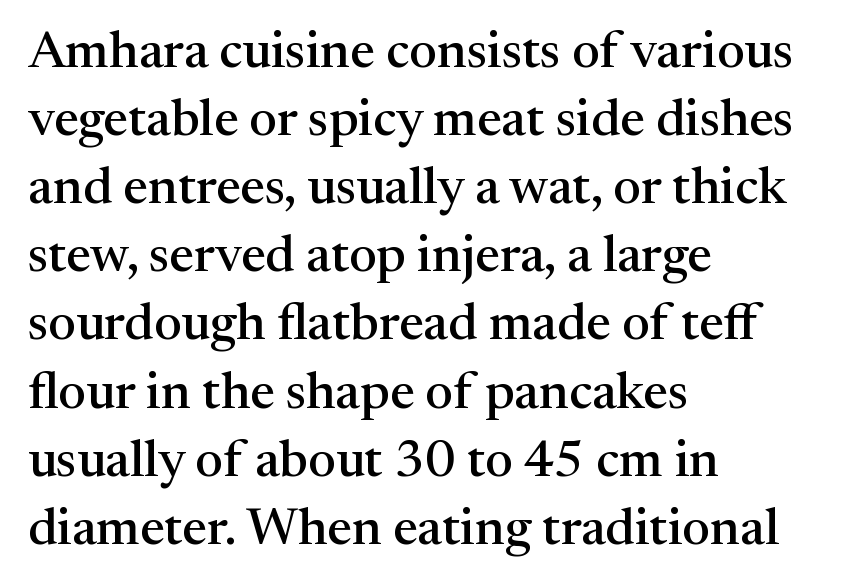
The image shows 52 px serif type, upright; set left-aligned, normal line spacing (1.31x), normal letter spacing, not underlined; medium stroke contrast and a medium x-height.
